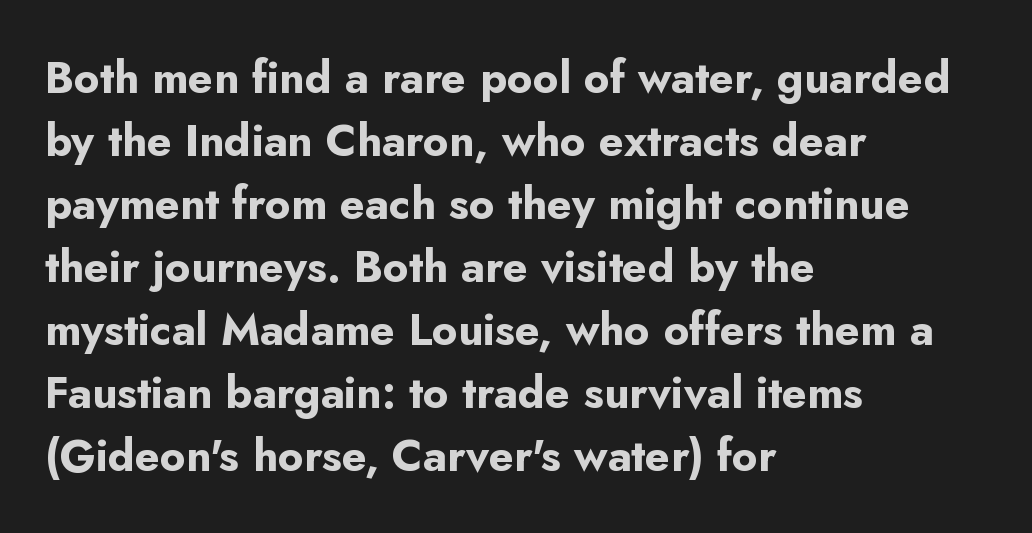
{"serif": "no", "italic": "no", "bold": "yes", "weight": "bold", "width": "normal", "stroke_contrast": "low", "x_height": "small", "monospaced": "no", "underline": "no", "align": "left", "line_spacing": "normal", "line_spacing_ratio": 1.43, "letter_spacing": "normal", "letter_spacing_em": 0.0, "glyph_px": 44}
